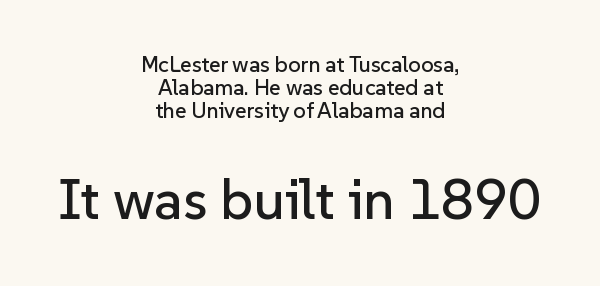
{"serif": "no", "italic": "no", "width": "normal", "stroke_contrast": "low", "x_height": "medium", "monospaced": "no", "underline": "no", "align": "center", "line_spacing": "tight", "line_spacing_ratio": 1.05, "letter_spacing": "normal", "letter_spacing_em": 0.0, "larger_block": "second", "size_ratio": 2.55, "glyph_px": 56}
